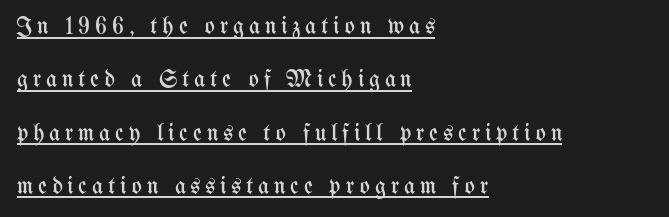
{"italic": "no", "bold": "no", "underline": "yes", "align": "left", "line_spacing": "loose", "line_spacing_ratio": 2.22, "letter_spacing": "wide", "letter_spacing_em": 0.2, "glyph_px": 24}
